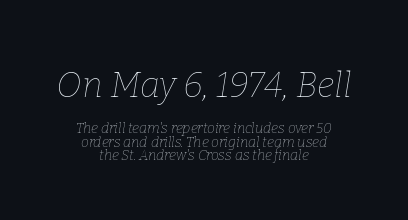
Between these two stacked blocks, the higher one wins on size. Every character sits at an angle, as italics do. The typesetting does not lean heavy: it is not bold. Plain, unruled lines of type. There is no visible air inserted between adjacent glyphs. The text block is weighted toward neither margin, spreading evenly from the middle.
